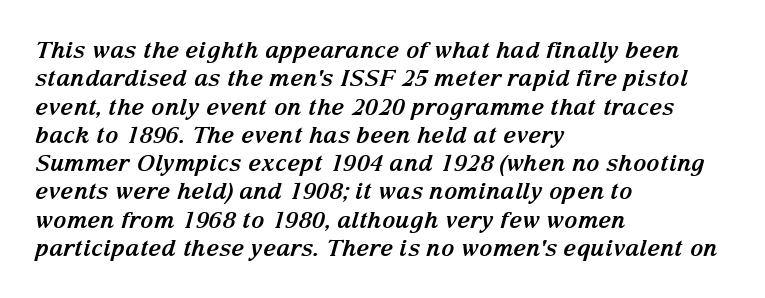
Designer's note — italics engaged. Its strokes are broad and dark, the hallmark of bold type. The compositor pushed each line to the left boundary. Each row of text sits above clean, open space.
